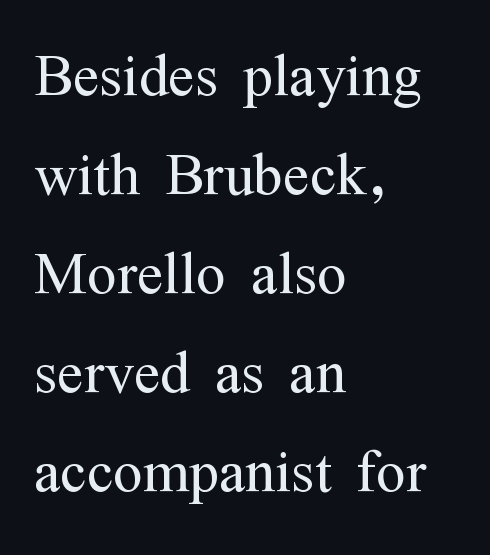
The image shows 78 px light, condensed serif type, upright; set left-aligned, normal line spacing (1.27x), normal letter spacing, not underlined; medium stroke contrast and a medium x-height.
